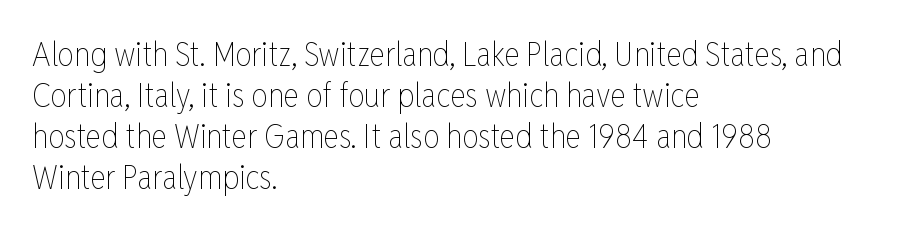
{"italic": "no", "bold": "no", "weight": "thin", "width": "condensed", "stroke_contrast": "low", "x_height": "medium", "monospaced": "no", "underline": "no", "align": "left", "line_spacing_ratio": 1.24, "letter_spacing": "normal", "letter_spacing_em": 0.0, "glyph_px": 33}
